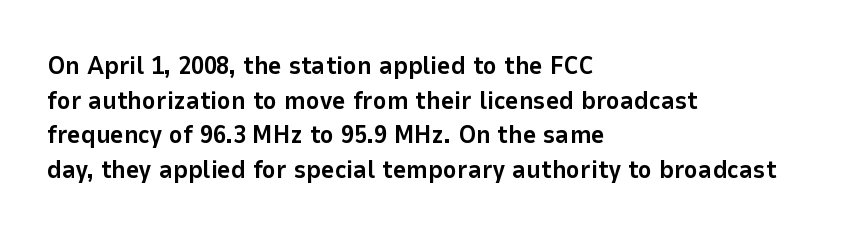
Q: Is the text bold? A: Yes.
Q: Is the text italic (slanted)? A: No, it is upright.
Q: Is the text underlined? A: No.
Q: How is the paragraph aligned? A: Left-aligned.
Q: Is the spacing between letters normal or unusually wide? A: Normal.
Q: Is the spacing between lines tight, normal or loose? A: Normal.
